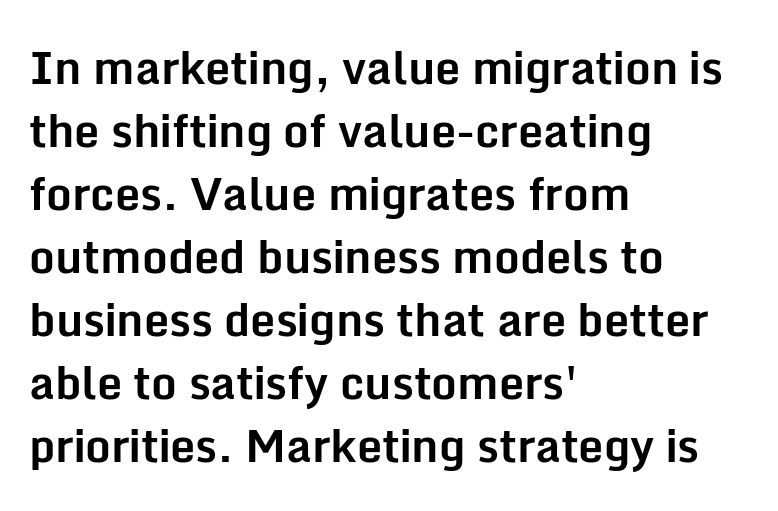
Q: Is the text bold? A: Yes.
Q: Is the text italic (slanted)? A: No, it is upright.
Q: Is the typeface a serif or a sans-serif typeface? A: Sans-serif.
Q: Is the text underlined? A: No.
Q: How is the paragraph aligned? A: Left-aligned.
Q: Is the spacing between letters normal or unusually wide? A: Normal.
Q: Is the spacing between lines tight, normal or loose? A: Normal.
Q: Width (condensed, normal, or wide)? A: Normal.
Q: Stroke contrast? A: Low.
Q: x-height? A: Medium.
Q: Monospaced? A: No.
